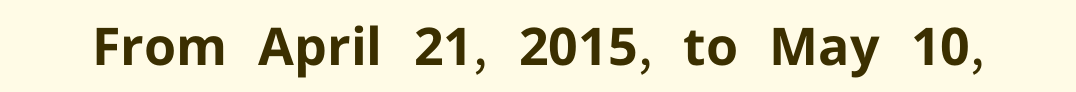
Q: Is the text bold? A: Yes.
Q: Is the text italic (slanted)? A: No, it is upright.
Q: Is the typeface a serif or a sans-serif typeface? A: Sans-serif.
Q: Is the text underlined? A: No.
Q: Is the spacing between letters normal or unusually wide? A: Normal.
Q: Width (condensed, normal, or wide)? A: Normal.
Q: Stroke contrast? A: Low.
Q: x-height? A: Medium.
Q: Monospaced? A: No.
